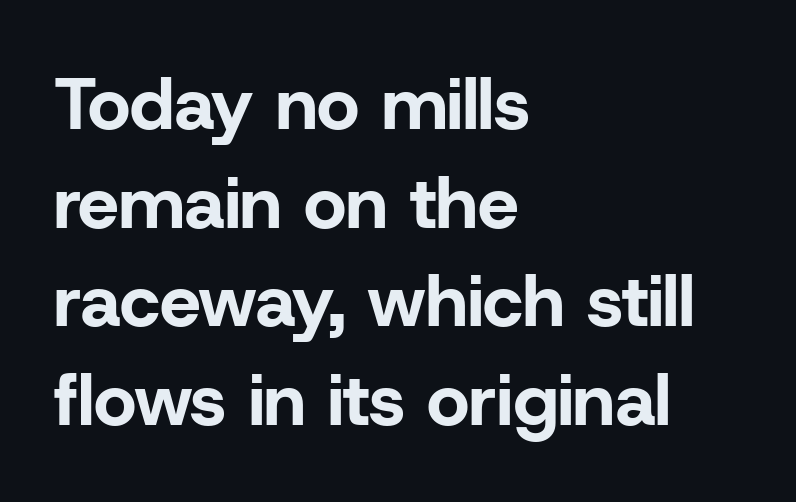
{"serif": "no", "italic": "no", "bold": "yes", "weight": "bold", "width": "normal", "stroke_contrast": "low", "x_height": "medium", "monospaced": "no", "underline": "no", "align": "left", "line_spacing": "normal", "line_spacing_ratio": 1.35, "letter_spacing": "normal", "letter_spacing_em": 0.0, "glyph_px": 73}
